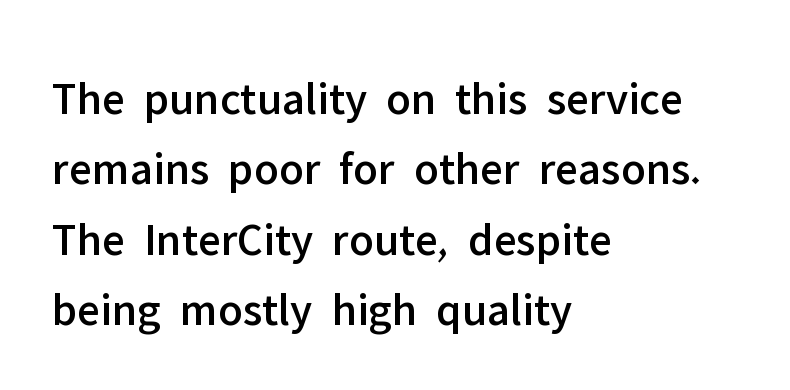
The glyphs in this specimen are sans serif. This sample has the flowing, uneven cadence of proportional lettering. Unmarked baselines from the first word to the last. A typesetter would call this leading conventional body-copy spacing. The text block is weighted toward the left margin, trailing off unevenly rightward.
